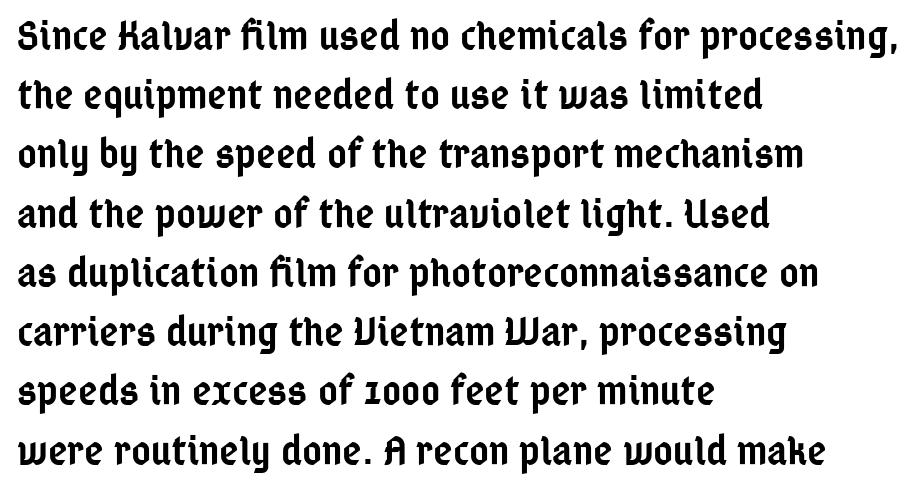
The image shows 42 px semibold, condensed sans-serif type, upright; set left-aligned, normal line spacing (1.41x), normal letter spacing, not underlined; low stroke contrast and a medium x-height.
